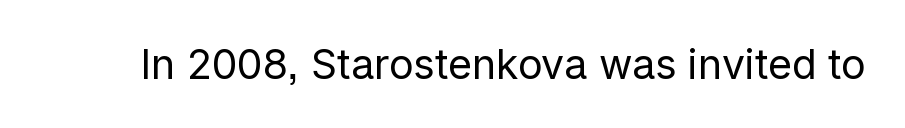
The image shows 41 px regular-weight sans-serif type, upright; set normal letter spacing, not underlined; low stroke contrast and a medium x-height.
